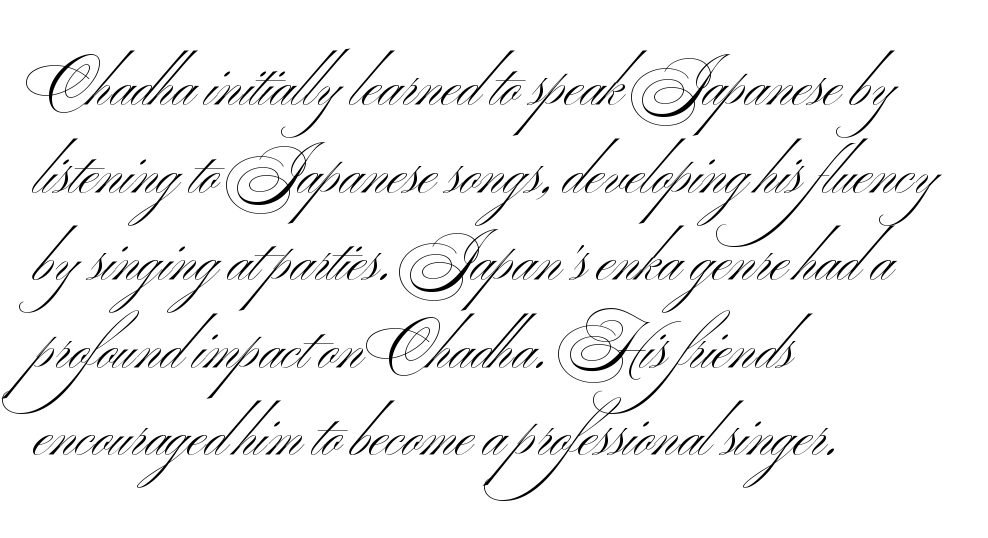
The image shows 60 px light, wide sans-serif type; set left-aligned, normal line spacing (1.46x), normal letter spacing, not underlined; medium stroke contrast and a small x-height.
